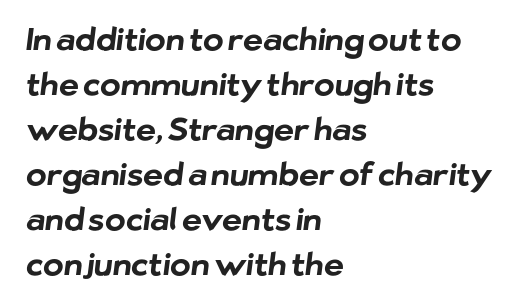
Grotesque or geometric, the face here clearly has no serifs. Glance below the letters and you will spot only blank space. Character widths vary here, with narrow letters taking less room than wide ones. Layout note: lines flush left. In terms of leading, this rendering sits right in the middle. In terms of letterspacing, this is plain default setting.
